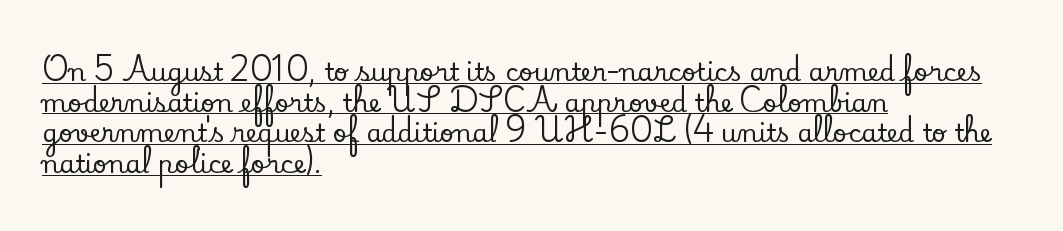
The image shows 25 px text type, upright; set left-aligned, line spacing 1.23x, normal letter spacing, underlined.
